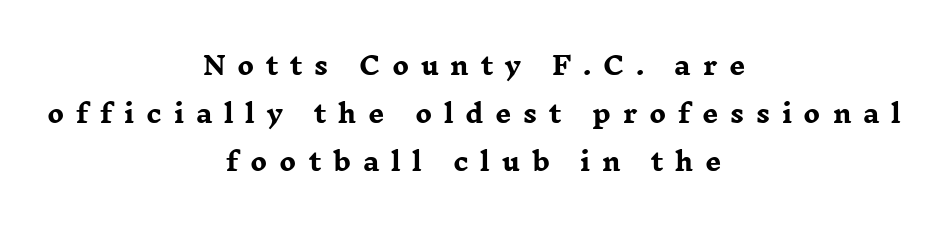
{"italic": "no", "bold": "yes", "underline": "no", "align": "center", "line_spacing": "loose", "line_spacing_ratio": 1.92, "letter_spacing": "wide", "letter_spacing_em": 0.47, "glyph_px": 25}
